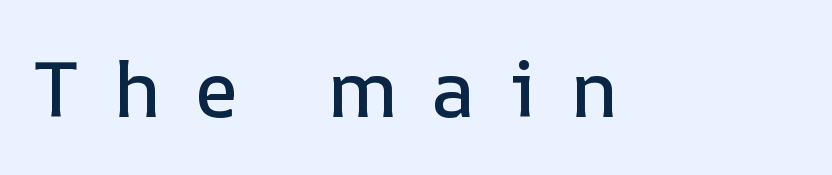
Q: Is the text italic (slanted)? A: No, it is upright.
Q: Is the text underlined? A: No.
Q: Is the spacing between letters normal or unusually wide? A: Unusually wide.
Q: Width (condensed, normal, or wide)? A: Normal.
Q: Stroke contrast? A: Low.
Q: x-height? A: Medium.
Q: Monospaced? A: No.
